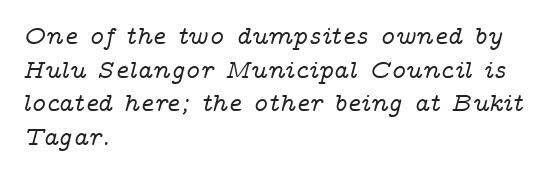
The image shows 26 px text type, italic (leaning right); set left-aligned, normal line spacing (1.29x), normal letter spacing, not underlined.
